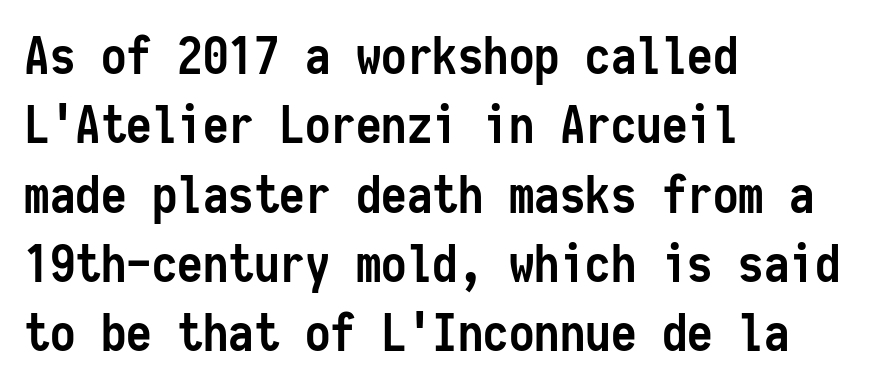
Q: Is the text bold? A: Yes.
Q: Is the text italic (slanted)? A: No, it is upright.
Q: Is the typeface a serif or a sans-serif typeface? A: Sans-serif.
Q: Is the text underlined? A: No.
Q: How is the paragraph aligned? A: Left-aligned.
Q: Is the spacing between letters normal or unusually wide? A: Normal.
Q: Is the spacing between lines tight, normal or loose? A: Normal.
Q: Width (condensed, normal, or wide)? A: Condensed.
Q: Stroke contrast? A: Low.
Q: x-height? A: Medium.
Q: Monospaced? A: Yes.
